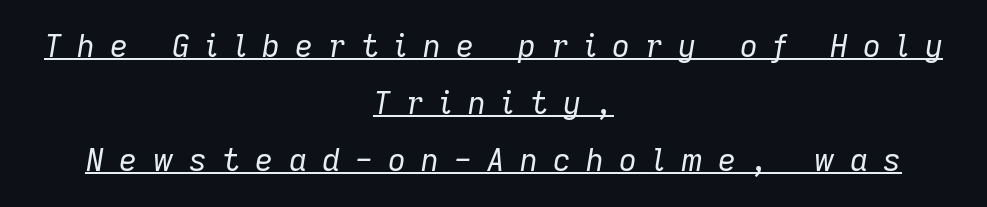
{"italic": "yes", "lean": "right", "slant_degrees": 9, "bold": "no", "weight": "regular", "width": "normal", "stroke_contrast": "low", "x_height": "medium", "monospaced": "no", "underline": "yes", "align": "center", "line_spacing_ratio": 1.84, "letter_spacing": "wide", "letter_spacing_em": 0.49, "glyph_px": 31}
